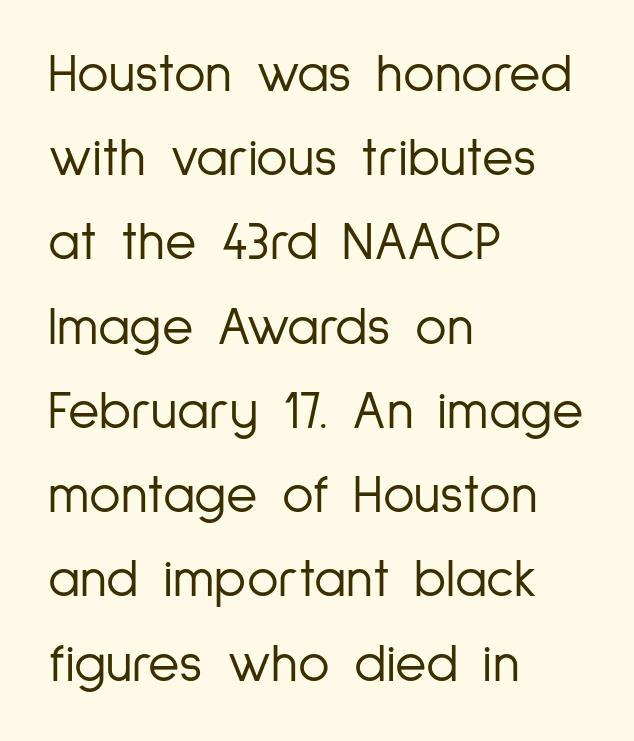
Q: Is the text bold? A: No.
Q: Is the text italic (slanted)? A: No, it is upright.
Q: Is the typeface a serif or a sans-serif typeface? A: Sans-serif.
Q: Is the text underlined? A: No.
Q: How is the paragraph aligned? A: Left-aligned.
Q: Is the spacing between letters normal or unusually wide? A: Normal.
Q: Is the spacing between lines tight, normal or loose? A: Normal.
Q: Width (condensed, normal, or wide)? A: Condensed.
Q: Stroke contrast? A: Low.
Q: x-height? A: Medium.
Q: Monospaced? A: No.
